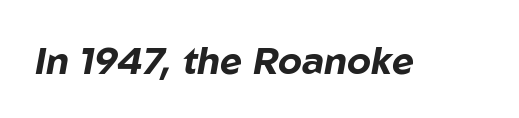
Q: Is the text bold? A: Yes.
Q: Is the text italic (slanted)? A: Yes, it leans right by about 10 degrees.
Q: Is the text underlined? A: No.
Q: Is the spacing between letters normal or unusually wide? A: Normal.
Q: Width (condensed, normal, or wide)? A: Normal.
Q: Stroke contrast? A: Low.
Q: x-height? A: Medium.
Q: Monospaced? A: No.
